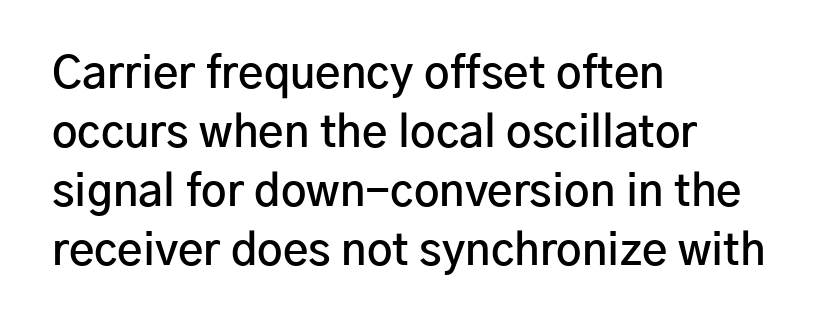
{"serif": "no", "italic": "no", "bold": "semi", "weight": "semibold", "width": "normal", "stroke_contrast": "low", "x_height": "medium", "monospaced": "no", "underline": "no", "align": "left", "line_spacing": "normal", "line_spacing_ratio": 1.34, "letter_spacing": "normal", "letter_spacing_em": 0.0, "glyph_px": 44}
